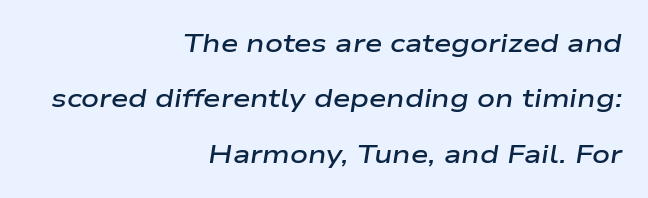
Q: Is the text bold? A: Semi-bold.
Q: Is the text italic (slanted)? A: Yes, it leans right by about 9 degrees.
Q: Is the text underlined? A: No.
Q: How is the paragraph aligned? A: Right-aligned.
Q: Is the spacing between letters normal or unusually wide? A: Normal.
Q: Is the spacing between lines tight, normal or loose? A: Loose.
